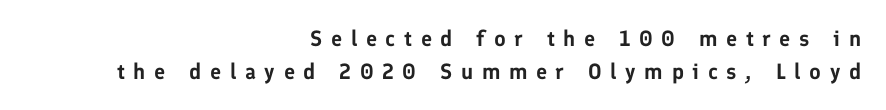
Q: Is the text italic (slanted)? A: No, it is upright.
Q: Is the text underlined? A: No.
Q: How is the paragraph aligned? A: Right-aligned.
Q: Is the spacing between letters normal or unusually wide? A: Unusually wide.
Q: Is the spacing between lines tight, normal or loose? A: Normal.
